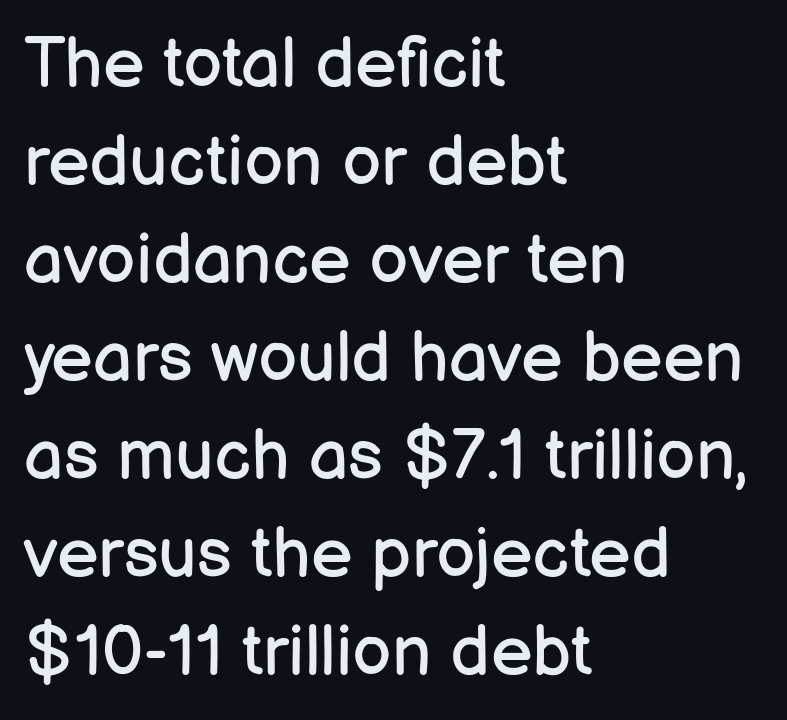
{"serif": "no", "italic": "no", "bold": "no", "weight": "regular", "width": "normal", "stroke_contrast": "low", "x_height": "medium", "monospaced": "no", "underline": "no", "align": "left", "line_spacing": "normal", "line_spacing_ratio": 1.4, "letter_spacing": "normal", "letter_spacing_em": 0.0, "glyph_px": 70}
